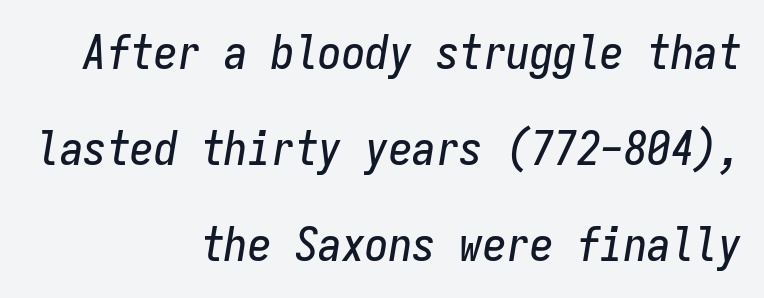
The block of text is sparse from top to bottom, with ample space between rows. A typesetter would call this monospace, since all characters share one set width. Typeset ragged left — the right edge is the straight one. Students, note that the glyphs here touch the page at normal intervals.
